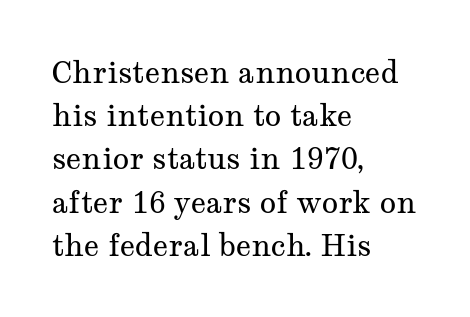
Q: Is the text bold? A: No.
Q: Is the text italic (slanted)? A: No, it is upright.
Q: Is the typeface a serif or a sans-serif typeface? A: Serif.
Q: Is the text underlined? A: No.
Q: How is the paragraph aligned? A: Left-aligned.
Q: Is the spacing between letters normal or unusually wide? A: Normal.
Q: Is the spacing between lines tight, normal or loose? A: Normal.
Q: Width (condensed, normal, or wide)? A: Wide.
Q: Stroke contrast? A: Medium.
Q: x-height? A: Medium.
Q: Monospaced? A: No.
